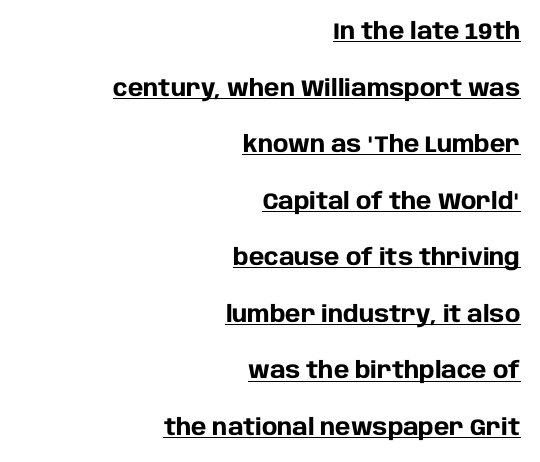
The image shows 23 px bold type, upright; set right-aligned, loose line spacing (2.46x), normal letter spacing, underlined.
